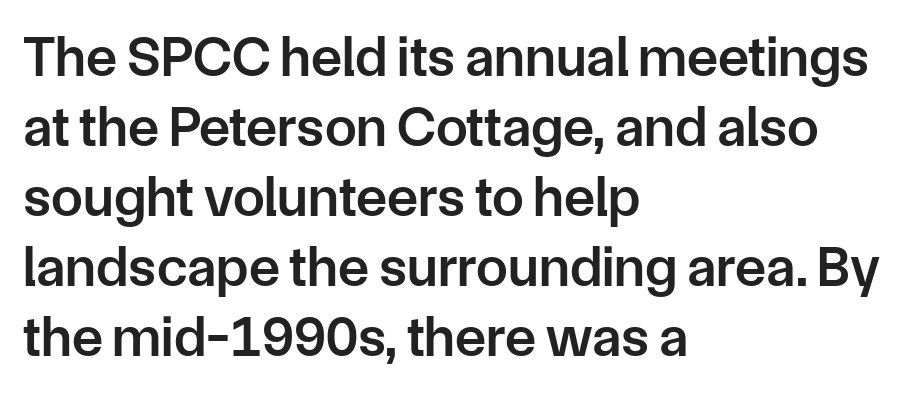
Q: Is the text bold? A: Semi-bold.
Q: Is the text italic (slanted)? A: No, it is upright.
Q: Is the typeface a serif or a sans-serif typeface? A: Sans-serif.
Q: Is the text underlined? A: No.
Q: How is the paragraph aligned? A: Left-aligned.
Q: Is the spacing between letters normal or unusually wide? A: Normal.
Q: Width (condensed, normal, or wide)? A: Normal.
Q: Stroke contrast? A: Low.
Q: x-height? A: Medium.
Q: Monospaced? A: No.
